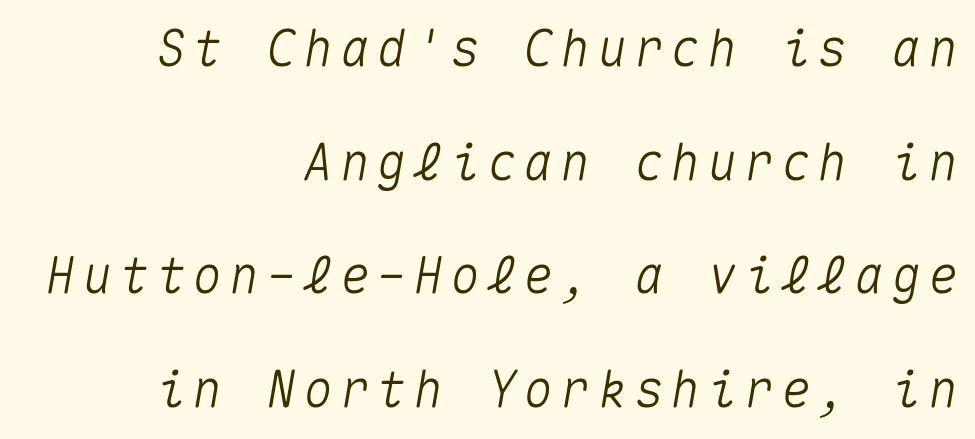
The designer dialed line spacing up above the default. Short and long lines alike share a common ending point at right. Here the designer chose a console-style face with uniform glyph widths. The zone under the glyphs is completely vacant.
